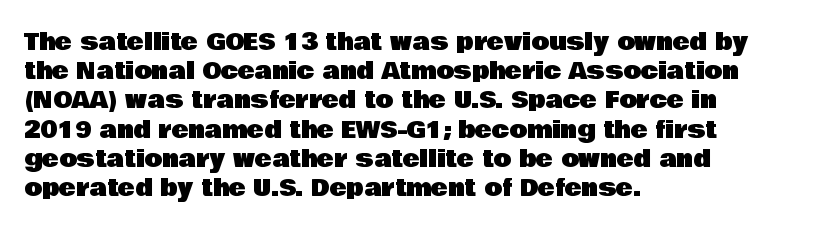
Interline gaps are of average width in this sample. Short note: letters normally spaced. Posture: vertical. The strip under each line holds only bare page. Which margin do the lines hug? The left one — the right edge is uneven.
